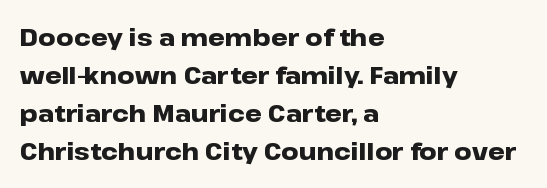
Q: Is the text bold? A: Yes.
Q: Is the text italic (slanted)? A: No, it is upright.
Q: Is the text underlined? A: No.
Q: How is the paragraph aligned? A: Left-aligned.
Q: Is the spacing between letters normal or unusually wide? A: Normal.
Q: Is the spacing between lines tight, normal or loose? A: Normal.
